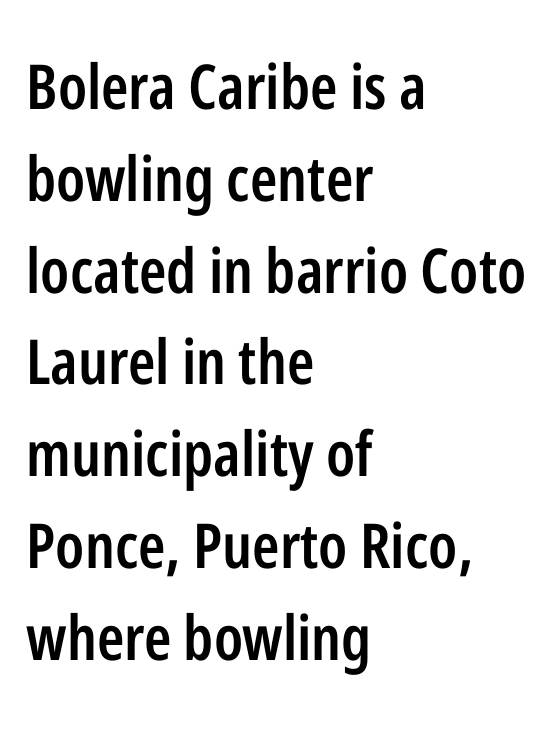
Q: Is the text bold? A: Semi-bold.
Q: Is the text italic (slanted)? A: No, it is upright.
Q: Is the typeface a serif or a sans-serif typeface? A: Sans-serif.
Q: Is the text underlined? A: No.
Q: How is the paragraph aligned? A: Left-aligned.
Q: Is the spacing between letters normal or unusually wide? A: Normal.
Q: Is the spacing between lines tight, normal or loose? A: Normal.
Q: Width (condensed, normal, or wide)? A: Condensed.
Q: Stroke contrast? A: Low.
Q: x-height? A: Medium.
Q: Monospaced? A: No.
